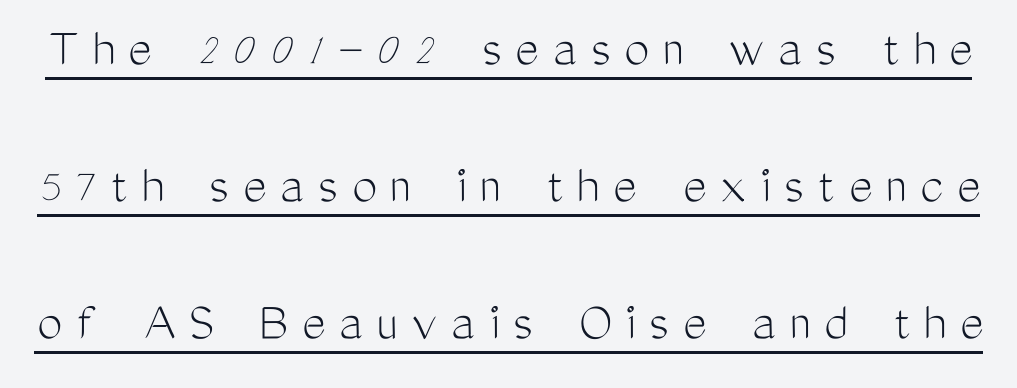
The rendered words wear a rule along their underside. The rendering uses natural spacing where letterforms have individual widths. The weight tops out at a normal text grade. Is this a sans? Yes — the strokes have no serifs. Students, observe: this is what heavily led, spacious text looks like. Posture: straight, roman, zero tilt.
